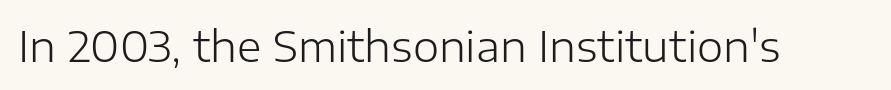
{"serif": "no", "italic": "no", "bold": "no", "weight": "light", "width": "normal", "stroke_contrast": "low", "x_height": "medium", "monospaced": "no", "underline": "no", "letter_spacing": "normal", "letter_spacing_em": 0.0, "glyph_px": 42}
